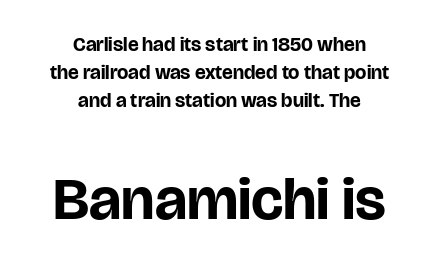
Q: Is the text bold? A: Yes.
Q: Is the text italic (slanted)? A: No, it is upright.
Q: Is the typeface a serif or a sans-serif typeface? A: Sans-serif.
Q: Is the text underlined? A: No.
Q: How is the paragraph aligned? A: Centered.
Q: Is the spacing between letters normal or unusually wide? A: Normal.
Q: Is the spacing between lines tight, normal or loose? A: Normal.
Q: Which block of text is set in a larger size, the first (top) or the second (bottom)? A: The second (bottom) one.
Q: Width (condensed, normal, or wide)? A: Normal.
Q: Stroke contrast? A: Low.
Q: x-height? A: Large.
Q: Monospaced? A: No.
